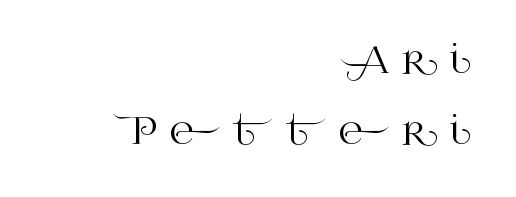
Q: Is the text italic (slanted)? A: No, it is upright.
Q: Is the typeface a serif or a sans-serif typeface? A: Serif.
Q: Is the text underlined? A: No.
Q: How is the paragraph aligned? A: Right-aligned.
Q: Is the spacing between letters normal or unusually wide? A: Unusually wide.
Q: Is the spacing between lines tight, normal or loose? A: Loose.
Q: Width (condensed, normal, or wide)? A: Normal.
Q: Stroke contrast? A: High.
Q: x-height? A: Large.
Q: Monospaced? A: No.
